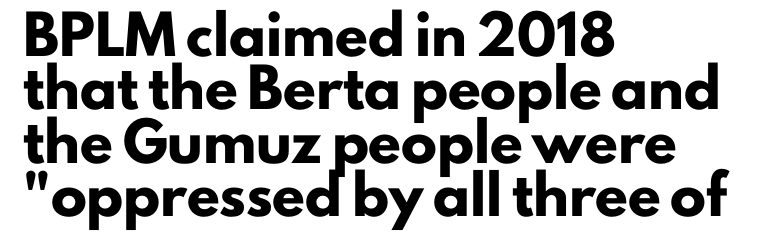
Q: Is the text bold? A: Yes.
Q: Is the text italic (slanted)? A: No, it is upright.
Q: Is the typeface a serif or a sans-serif typeface? A: Sans-serif.
Q: Is the text underlined? A: No.
Q: How is the paragraph aligned? A: Left-aligned.
Q: Is the spacing between letters normal or unusually wide? A: Normal.
Q: Is the spacing between lines tight, normal or loose? A: Normal.
Q: Width (condensed, normal, or wide)? A: Normal.
Q: Stroke contrast? A: Low.
Q: x-height? A: Small.
Q: Monospaced? A: No.
